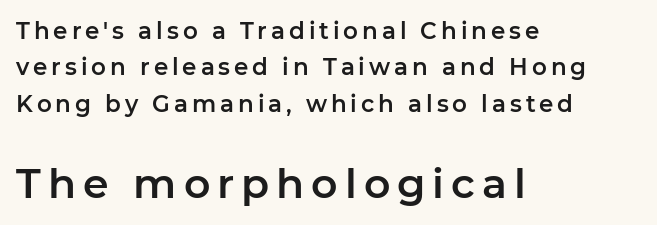
{"serif": "no", "italic": "no", "width": "normal", "stroke_contrast": "low", "x_height": "medium", "monospaced": "no", "underline": "no", "align": "left", "line_spacing": "normal", "line_spacing_ratio": 1.58, "larger_block": "second", "size_ratio": 1.78, "glyph_px": 41}
